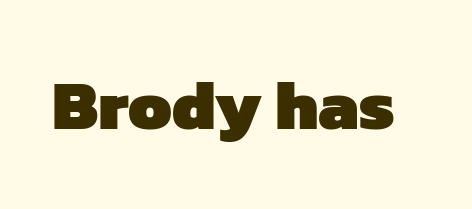
The passage shown has conventional tracking throughout. Weight check: bold — yes, fully. To sum up the face: it is a sans, with no serifs. Here the designer chose a conventional face with non-uniform glyph widths.
